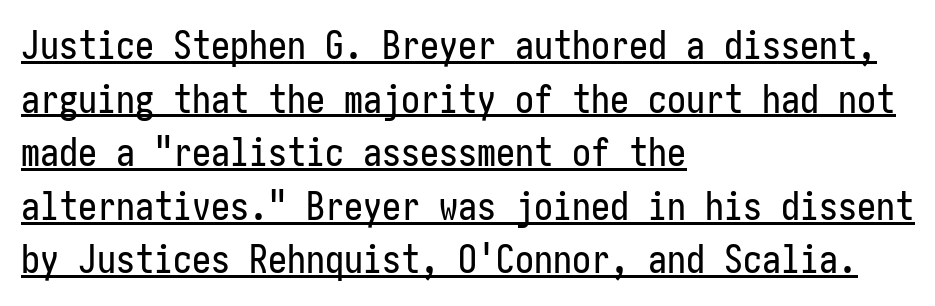
Caption: multi-line text, flush left, ragged right. How would I describe the line gaps? Plain and ordinary. You can see a thin bar hugging the bottom of the glyphs. Style check: upright. I'd call this a sans setting — the letters go barefoot. Between one letter and the next there's only the usual sliver of space.
